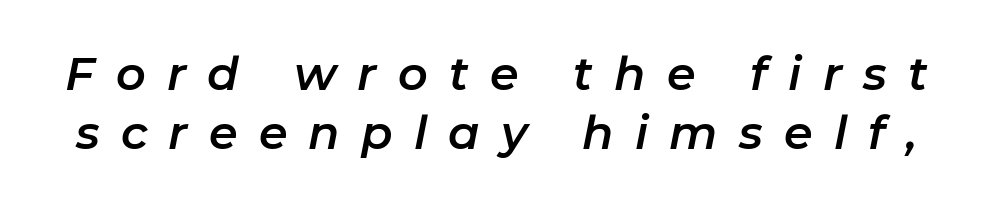
The image shows 46 px text type, italic (leaning right); set normal line spacing (1.29x), unusually wide letter spacing (+0.46 em), not underlined; low stroke contrast and a medium x-height.
